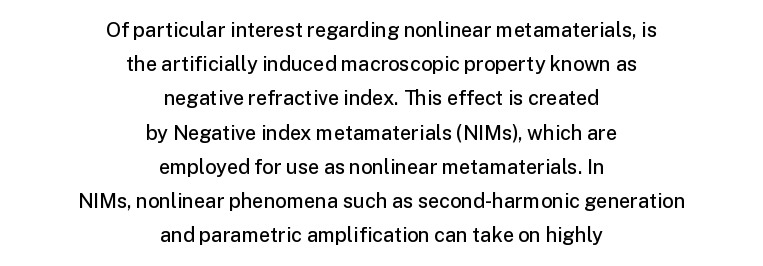
Q: Is the text bold? A: Semi-bold.
Q: Is the text italic (slanted)? A: No, it is upright.
Q: Is the text underlined? A: No.
Q: How is the paragraph aligned? A: Centered.
Q: Is the spacing between letters normal or unusually wide? A: Normal.
